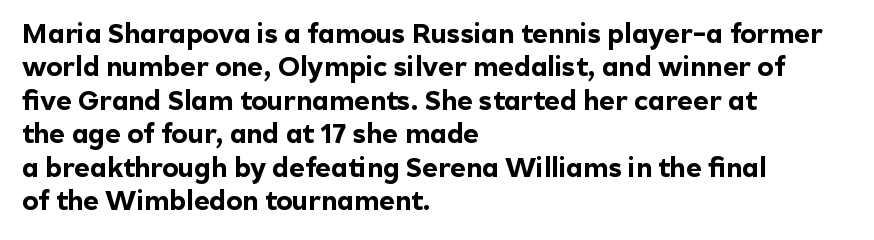
There is no visible air inserted between adjacent glyphs. Compared with a centered layout, this one pins lines to the left instead. The strokes are fattened all the way to bold. A typesetter would mark this as roman, not italic. The words here are not underlined.
